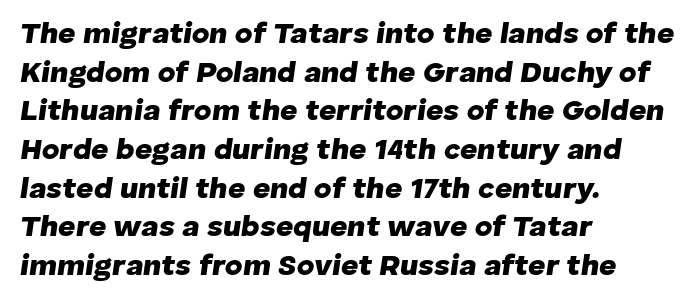
A typesetter would call this proportional, since set widths differ per character. You could call the tracking neutral — neither tight nor loose. Bold? Absolutely — the strokes are thick and heavy. Beneath every word, the page is bare. A typesetter would call this leading conventional body-copy spacing.
